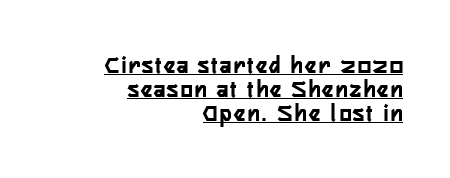
Q: Is the text bold? A: Yes.
Q: Is the text italic (slanted)? A: No, it is upright.
Q: Is the text underlined? A: Yes.
Q: How is the paragraph aligned? A: Right-aligned.
Q: Is the spacing between lines tight, normal or loose? A: Tight.
